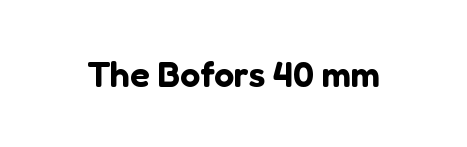
The image shows 36 px sans-serif type, upright; set normal letter spacing, not underlined; low stroke contrast and a medium x-height.
